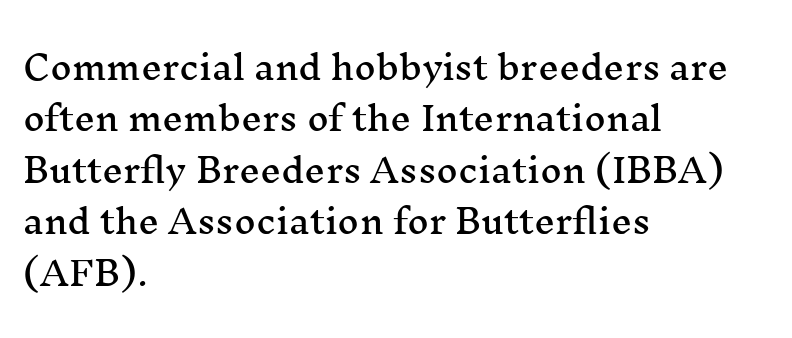
Q: Is the text italic (slanted)? A: No, it is upright.
Q: Is the typeface a serif or a sans-serif typeface? A: Serif.
Q: Is the text underlined? A: No.
Q: How is the paragraph aligned? A: Left-aligned.
Q: Is the spacing between letters normal or unusually wide? A: Normal.
Q: Is the spacing between lines tight, normal or loose? A: Normal.
Q: Width (condensed, normal, or wide)? A: Wide.
Q: Stroke contrast? A: Medium.
Q: x-height? A: Medium.
Q: Monospaced? A: No.
